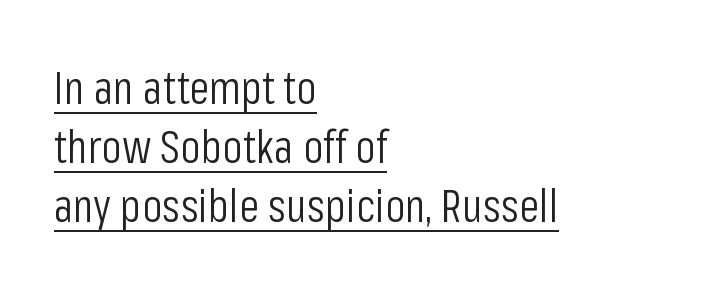
Q: Is the text bold? A: No.
Q: Is the text italic (slanted)? A: No, it is upright.
Q: Is the typeface a serif or a sans-serif typeface? A: Sans-serif.
Q: Is the text underlined? A: Yes.
Q: How is the paragraph aligned? A: Left-aligned.
Q: Is the spacing between letters normal or unusually wide? A: Normal.
Q: Is the spacing between lines tight, normal or loose? A: Normal.
Q: Width (condensed, normal, or wide)? A: Condensed.
Q: Stroke contrast? A: Low.
Q: x-height? A: Medium.
Q: Monospaced? A: No.
